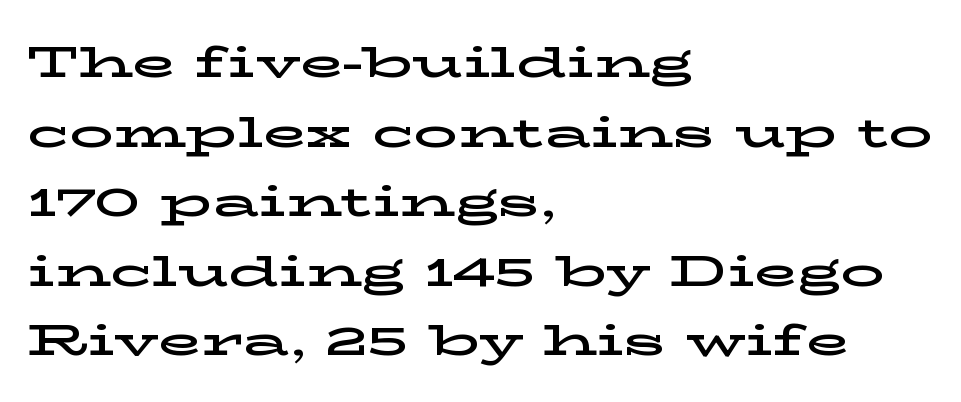
Q: Is the text italic (slanted)? A: No, it is upright.
Q: Is the typeface a serif or a sans-serif typeface? A: Serif.
Q: Is the text underlined? A: No.
Q: How is the paragraph aligned? A: Left-aligned.
Q: Is the spacing between letters normal or unusually wide? A: Normal.
Q: Is the spacing between lines tight, normal or loose? A: Normal.
Q: Width (condensed, normal, or wide)? A: Wide.
Q: Stroke contrast? A: Low.
Q: x-height? A: Medium.
Q: Monospaced? A: No.
